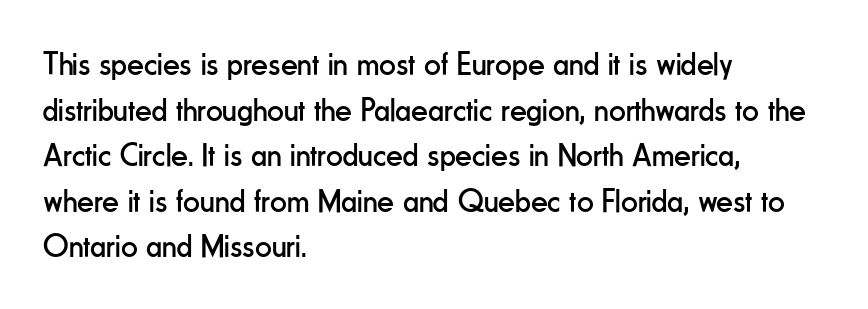
The image shows 33 px regular-weight, condensed sans-serif type, upright; set left-aligned, normal line spacing (1.38x), normal letter spacing, not underlined; low stroke contrast and a small x-height.
